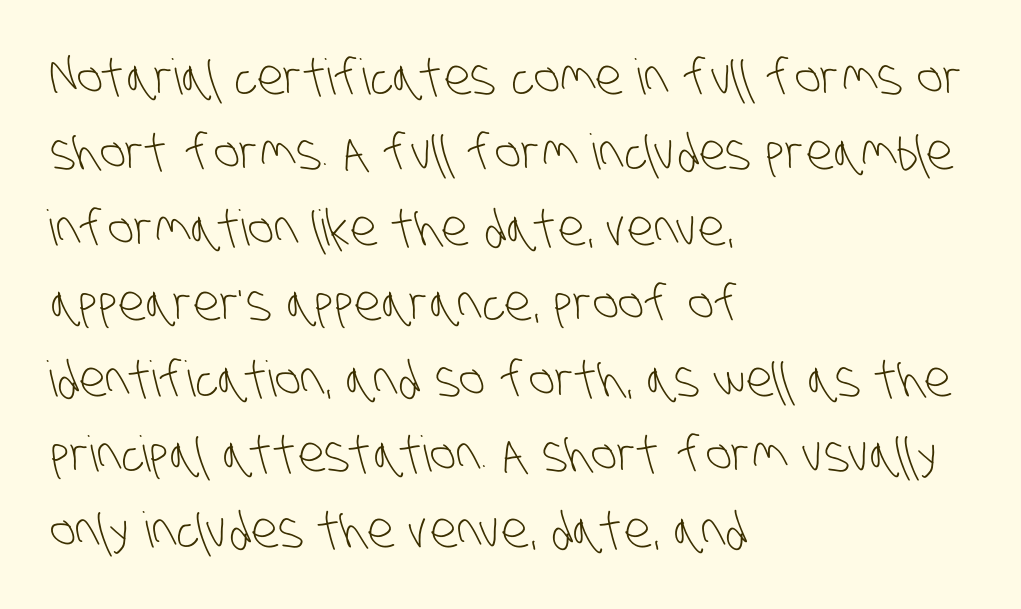
Q: Is the text bold? A: No.
Q: Is the typeface a serif or a sans-serif typeface? A: Sans-serif.
Q: Is the text underlined? A: No.
Q: How is the paragraph aligned? A: Left-aligned.
Q: Is the spacing between letters normal or unusually wide? A: Normal.
Q: Is the spacing between lines tight, normal or loose? A: Normal.
Q: Width (condensed, normal, or wide)? A: Condensed.
Q: Stroke contrast? A: Low.
Q: x-height? A: Large.
Q: Monospaced? A: No.
